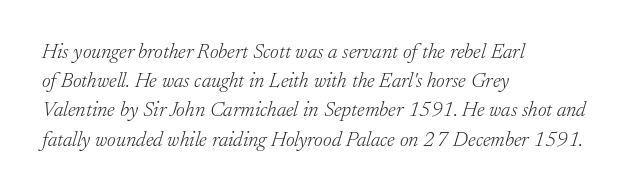
No word sits above an underline. Style check: oblique. The rows are spaced the way most documents space them. Glyph-to-glyph distance matches everyday printed text. No extra ink here — the face is not bold.
